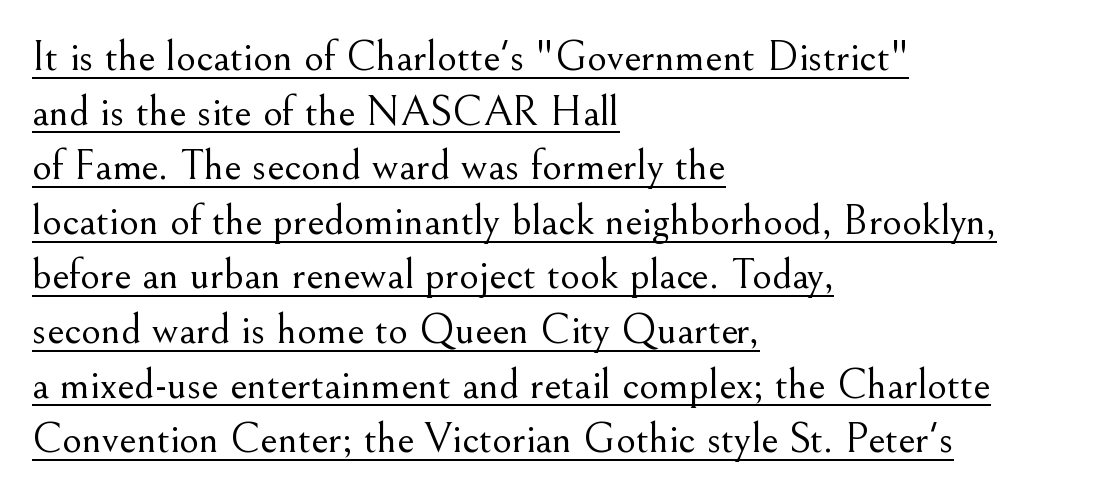
Q: Is the text bold? A: No.
Q: Is the text italic (slanted)? A: No, it is upright.
Q: Is the typeface a serif or a sans-serif typeface? A: Serif.
Q: Is the text underlined? A: Yes.
Q: How is the paragraph aligned? A: Left-aligned.
Q: Is the spacing between letters normal or unusually wide? A: Normal.
Q: Is the spacing between lines tight, normal or loose? A: Normal.
Q: Width (condensed, normal, or wide)? A: Normal.
Q: Stroke contrast? A: Medium.
Q: x-height? A: Small.
Q: Monospaced? A: No.
